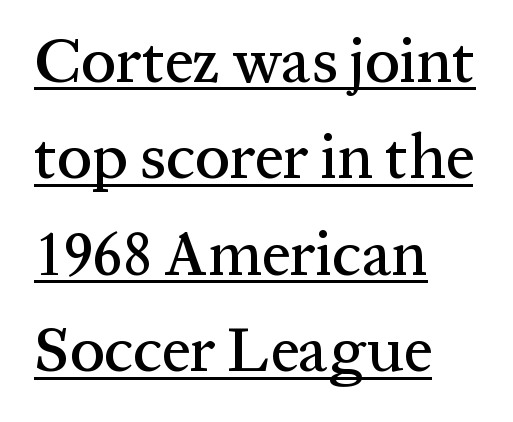
The image shows 63 px serif type, upright; set left-aligned, normal line spacing (1.53x), normal letter spacing, underlined; medium stroke contrast and a medium x-height.
